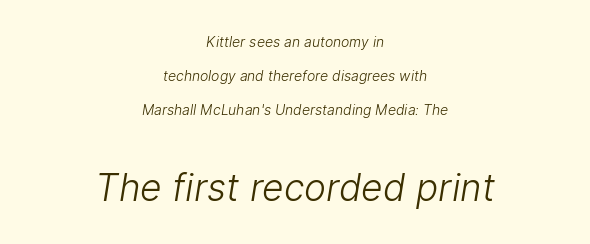
Q: Is the text bold? A: No.
Q: Is the typeface a serif or a sans-serif typeface? A: Sans-serif.
Q: Is the text underlined? A: No.
Q: How is the paragraph aligned? A: Centered.
Q: Is the spacing between letters normal or unusually wide? A: Normal.
Q: Is the spacing between lines tight, normal or loose? A: Loose.
Q: Which block of text is set in a larger size, the first (top) or the second (bottom)? A: The second (bottom) one.
Q: Width (condensed, normal, or wide)? A: Normal.
Q: Stroke contrast? A: Low.
Q: x-height? A: Medium.
Q: Monospaced? A: No.
